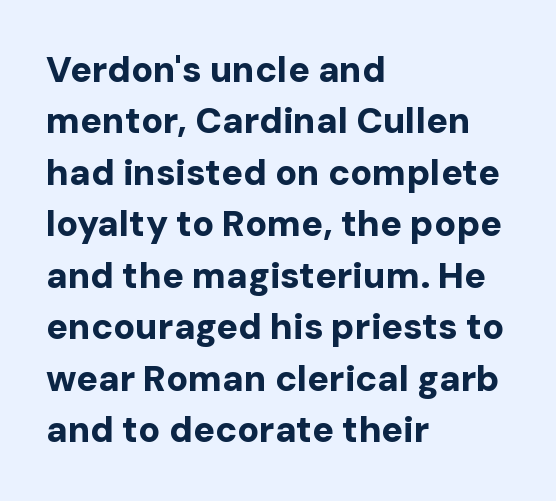
{"serif": "no", "italic": "no", "bold": "yes", "weight": "bold", "width": "normal", "stroke_contrast": "low", "x_height": "medium", "monospaced": "no", "underline": "no", "align": "left", "line_spacing": "normal", "line_spacing_ratio": 1.43, "letter_spacing": "normal", "letter_spacing_em": 0.0, "glyph_px": 36}
